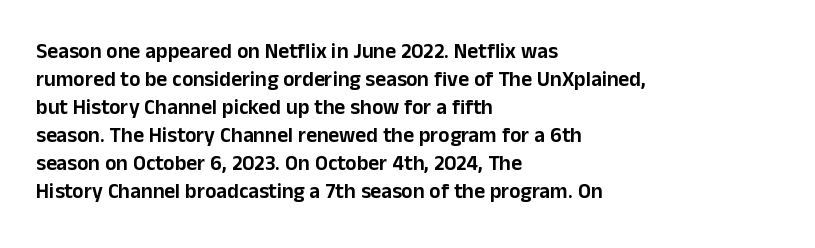
{"italic": "no", "underline": "no", "align": "left", "line_spacing": "normal", "line_spacing_ratio": 1.33, "letter_spacing": "normal", "letter_spacing_em": 0.0, "glyph_px": 21}
